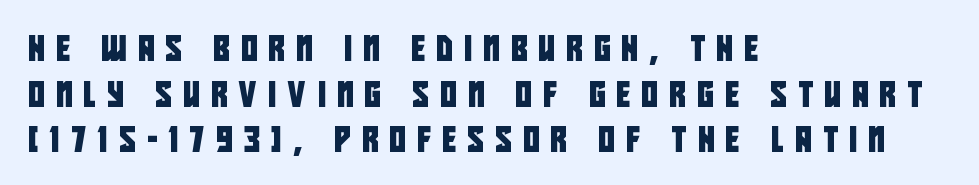
The setting favours the left margin, as ordinary paragraphs usually do. Type without underlining. Spacing between characters has been opened up far beyond the box default.
